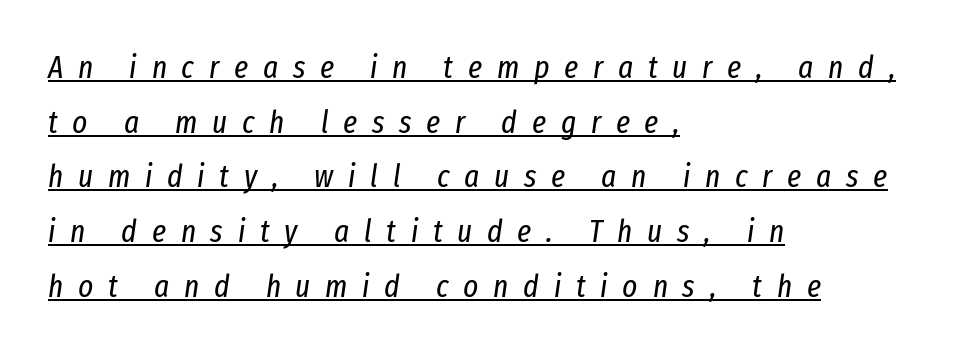
Q: Is the text bold? A: No.
Q: Is the text italic (slanted)? A: Yes, it leans right by about 8 degrees.
Q: Is the text underlined? A: Yes.
Q: How is the paragraph aligned? A: Left-aligned.
Q: Is the spacing between letters normal or unusually wide? A: Unusually wide.
Q: Width (condensed, normal, or wide)? A: Condensed.
Q: Stroke contrast? A: Low.
Q: x-height? A: Medium.
Q: Monospaced? A: No.
